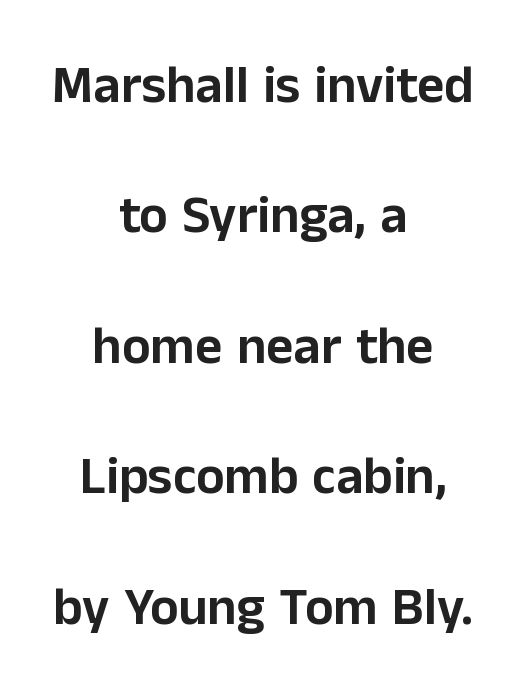
The image shows 53 px sans-serif type, upright; set centered, loose line spacing (2.46x), normal letter spacing, not underlined; low stroke contrast and a medium x-height.
